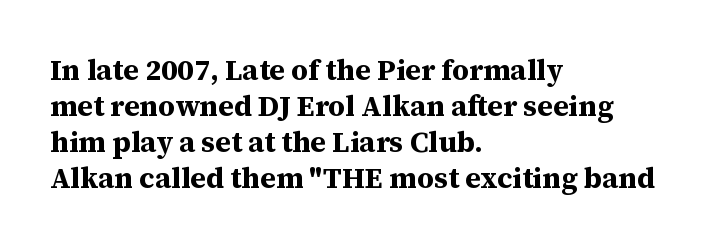
These lines keep a tight, regular rhythm from letter to letter. Heavy, bold letterforms. Rule under the text: the space is simply empty. No italicization has been applied; the sample stays upright.
